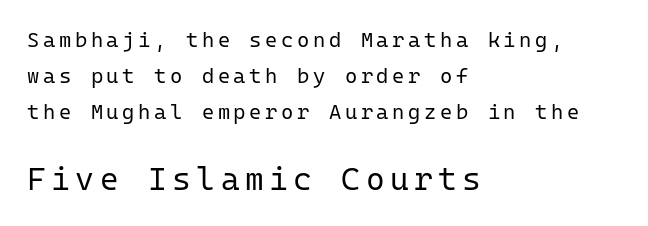
{"serif": "no", "italic": "no", "bold": "no", "weight": "regular", "width": "normal", "stroke_contrast": "low", "x_height": "medium", "monospaced": "yes", "underline": "no", "align": "left", "line_spacing_ratio": 1.71, "larger_block": "second", "size_ratio": 1.52, "glyph_px": 32}
